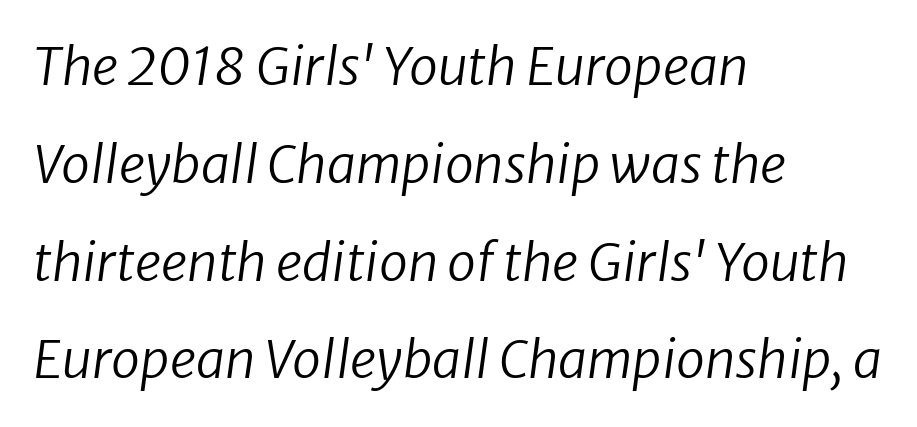
Q: Is the text bold? A: No.
Q: Is the text italic (slanted)? A: Yes, it leans right by about 8 degrees.
Q: Is the text underlined? A: No.
Q: How is the paragraph aligned? A: Left-aligned.
Q: Is the spacing between letters normal or unusually wide? A: Normal.
Q: Width (condensed, normal, or wide)? A: Normal.
Q: Stroke contrast? A: Low.
Q: x-height? A: Medium.
Q: Monospaced? A: No.
